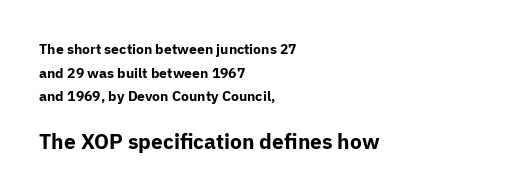
The image shows 21 px bold type, upright; set left-aligned, normal line spacing (1.69x), normal letter spacing, not underlined; the second (bottom) block is 1.5x larger.
